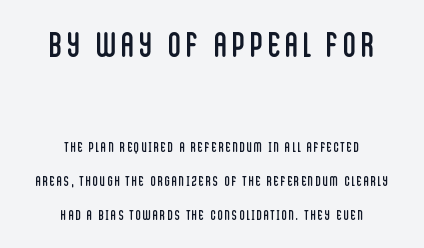
The image shows 35 px regular-weight, condensed sans-serif type, upright; set centered, loose line spacing (2.45x), not underlined; the first (top) block is 2.5x larger; low stroke contrast and a large x-height.
